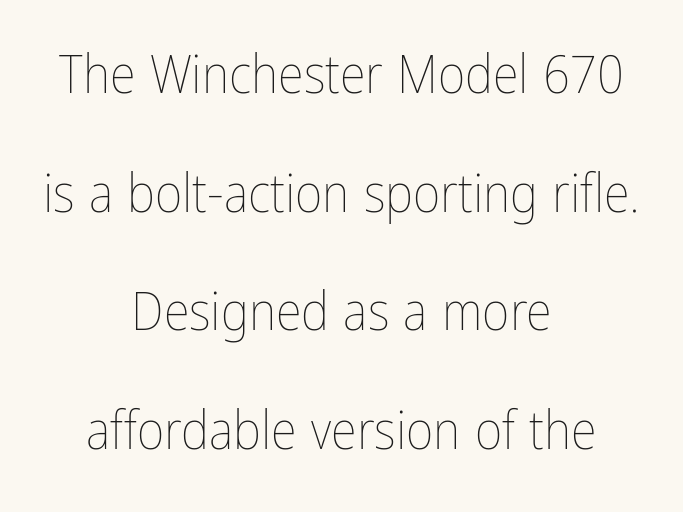
{"italic": "no", "bold": "no", "weight": "thin", "width": "condensed", "stroke_contrast": "low", "x_height": "medium", "monospaced": "no", "underline": "no", "align": "center", "line_spacing": "loose", "line_spacing_ratio": 2.24, "letter_spacing": "normal", "letter_spacing_em": 0.0, "glyph_px": 53}
